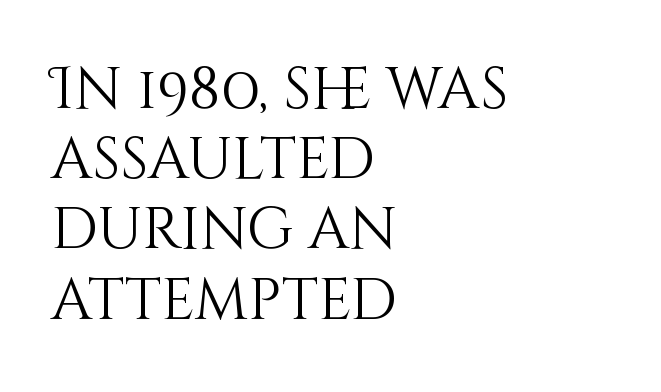
The image shows 58 px light type, upright; set left-aligned, line spacing 1.21x, normal letter spacing, not underlined; medium stroke contrast and a large x-height.
